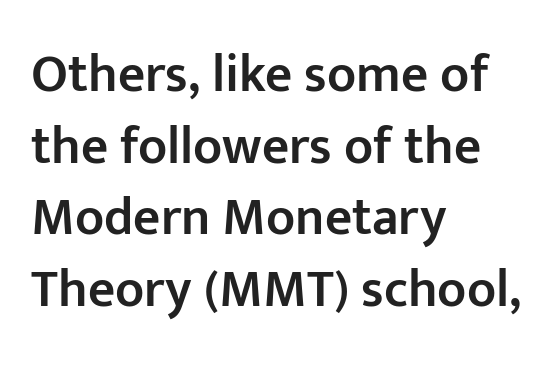
The image shows 53 px semibold sans-serif type, upright; set left-aligned, normal line spacing (1.35x), normal letter spacing, not underlined; low stroke contrast and a medium x-height.
